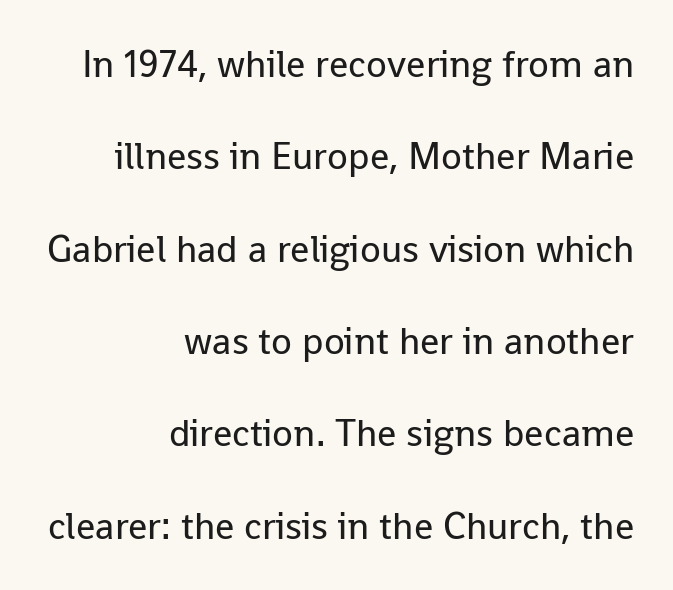
Q: Is the text bold? A: No.
Q: Is the text italic (slanted)? A: No, it is upright.
Q: Is the typeface a serif or a sans-serif typeface? A: Sans-serif.
Q: Is the text underlined? A: No.
Q: How is the paragraph aligned? A: Right-aligned.
Q: Is the spacing between letters normal or unusually wide? A: Normal.
Q: Is the spacing between lines tight, normal or loose? A: Loose.
Q: Width (condensed, normal, or wide)? A: Normal.
Q: Stroke contrast? A: Low.
Q: x-height? A: Medium.
Q: Monospaced? A: No.
